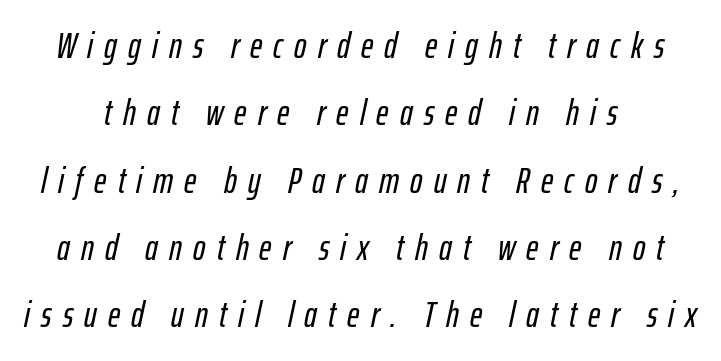
Q: Is the text italic (slanted)? A: Yes, it leans right by about 12 degrees.
Q: Is the text underlined? A: No.
Q: Is the spacing between letters normal or unusually wide? A: Unusually wide.
Q: Width (condensed, normal, or wide)? A: Condensed.
Q: Stroke contrast? A: Low.
Q: x-height? A: Medium.
Q: Monospaced? A: No.
